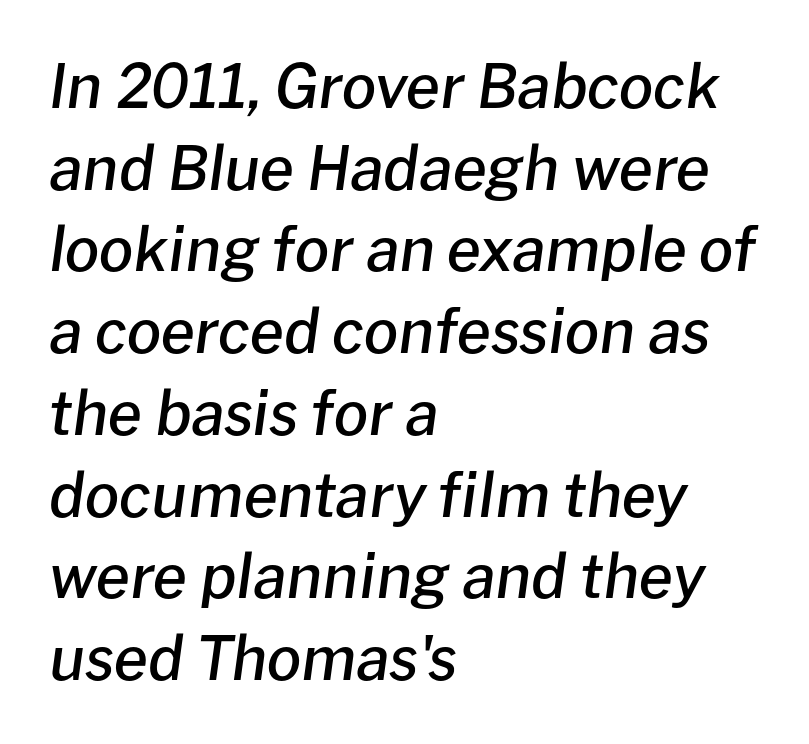
{"italic": "yes", "lean": "right", "slant_degrees": 8, "bold": "semi", "weight": "semibold", "width": "normal", "stroke_contrast": "low", "x_height": "medium", "monospaced": "no", "underline": "no", "align": "left", "line_spacing": "normal", "line_spacing_ratio": 1.34, "letter_spacing": "normal", "letter_spacing_em": 0.0, "glyph_px": 61}
